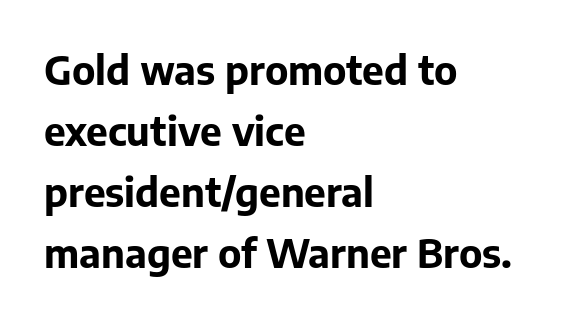
The image shows 39 px bold sans-serif type, upright; set left-aligned, normal line spacing (1.56x), normal letter spacing, not underlined; low stroke contrast and a medium x-height.
